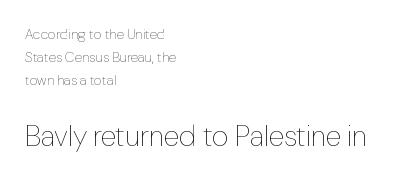
The image shows 29 px thin type, upright; set left-aligned, normal line spacing (1.63x), normal letter spacing, not underlined; the second (bottom) block is 2.07x larger; low stroke contrast and a medium x-height.
